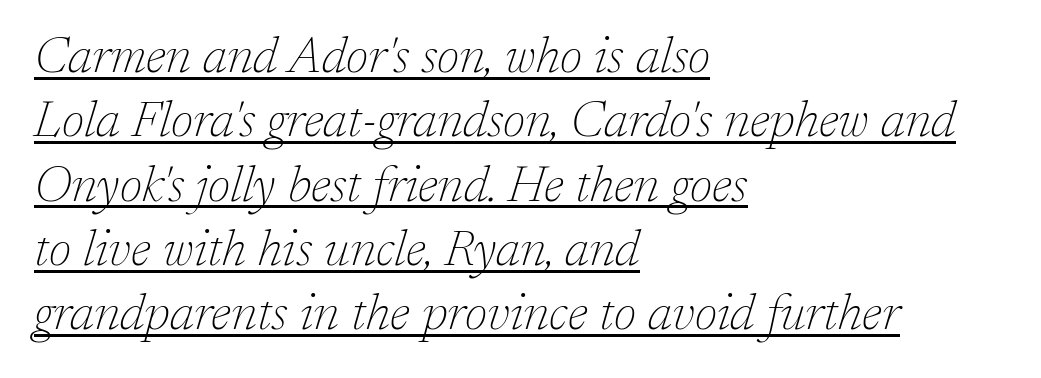
Stroke thickness stays within the range of a standard reading face or lighter. Proportional: the letters do not fall into vertical columns. Quick note: interline space is typical. This sample uses a serif face.
